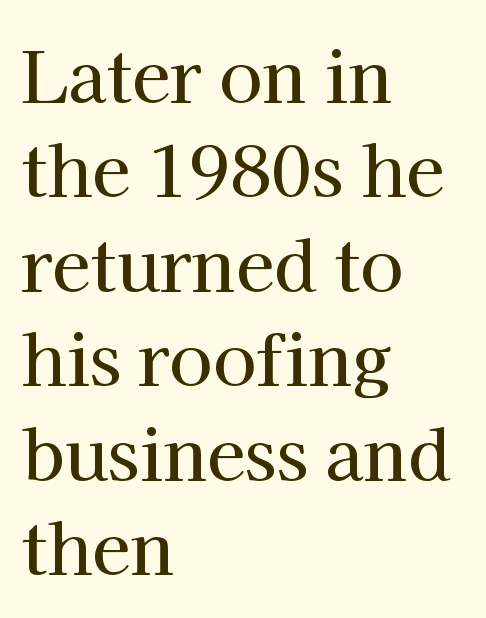
{"serif": "yes", "italic": "no", "width": "normal", "stroke_contrast": "high", "x_height": "medium", "monospaced": "no", "underline": "no", "align": "left", "line_spacing": "normal", "line_spacing_ratio": 1.35, "letter_spacing": "normal", "letter_spacing_em": 0.0, "glyph_px": 70}
